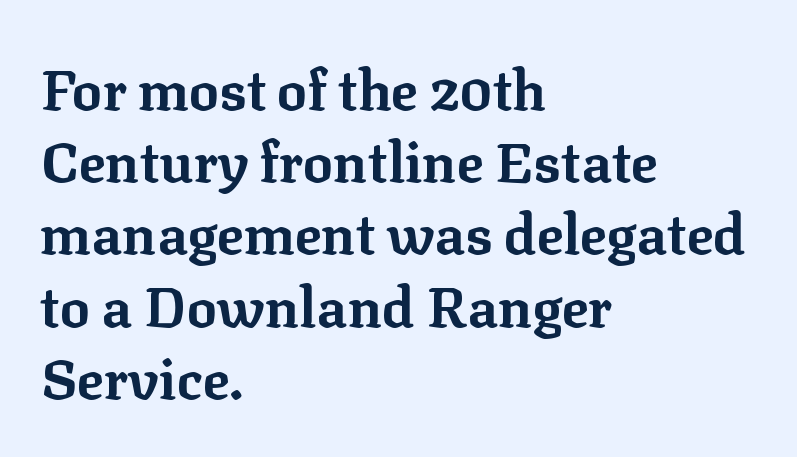
Q: Is the text bold? A: Yes.
Q: Is the text italic (slanted)? A: No, it is upright.
Q: Is the typeface a serif or a sans-serif typeface? A: Serif.
Q: Is the text underlined? A: No.
Q: How is the paragraph aligned? A: Left-aligned.
Q: Is the spacing between letters normal or unusually wide? A: Normal.
Q: Is the spacing between lines tight, normal or loose? A: Normal.
Q: Width (condensed, normal, or wide)? A: Normal.
Q: Stroke contrast? A: Low.
Q: x-height? A: Medium.
Q: Monospaced? A: No.
